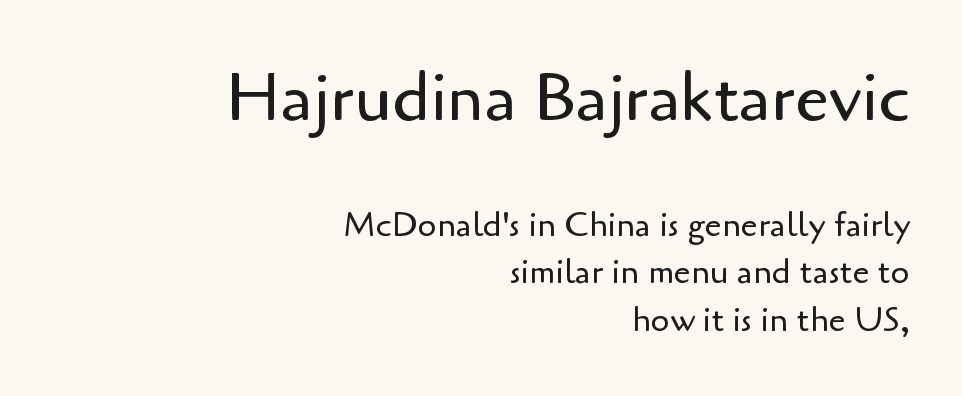
Q: Is the text bold? A: No.
Q: Is the text italic (slanted)? A: No, it is upright.
Q: Is the typeface a serif or a sans-serif typeface? A: Sans-serif.
Q: Is the text underlined? A: No.
Q: How is the paragraph aligned? A: Right-aligned.
Q: Is the spacing between letters normal or unusually wide? A: Normal.
Q: Is the spacing between lines tight, normal or loose? A: Normal.
Q: Which block of text is set in a larger size, the first (top) or the second (bottom)? A: The first (top) one.
Q: Width (condensed, normal, or wide)? A: Normal.
Q: Stroke contrast? A: Low.
Q: x-height? A: Small.
Q: Monospaced? A: No.
